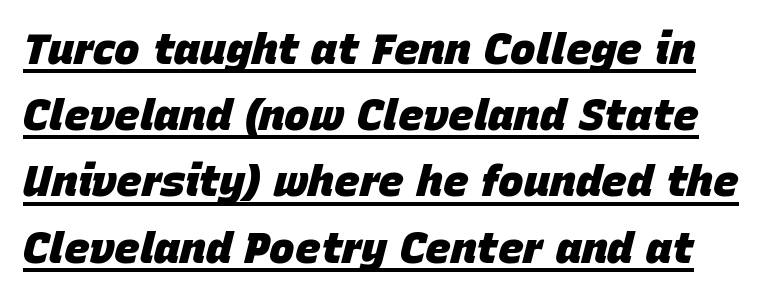
Q: Is the text bold? A: Yes.
Q: Is the text italic (slanted)? A: Yes, it leans right by about 15 degrees.
Q: Is the text underlined? A: Yes.
Q: Is the spacing between letters normal or unusually wide? A: Normal.
Q: Is the spacing between lines tight, normal or loose? A: Normal.
Q: Width (condensed, normal, or wide)? A: Normal.
Q: Stroke contrast? A: Low.
Q: x-height? A: Large.
Q: Monospaced? A: No.
